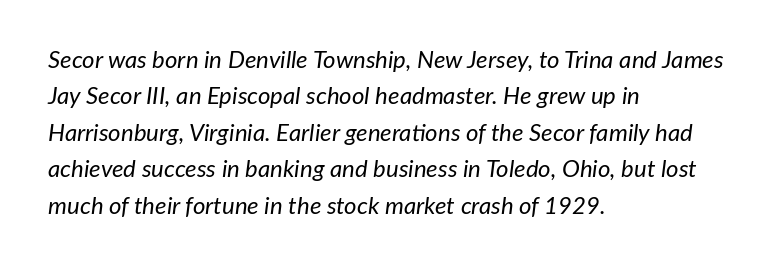
A typesetter would mark this as italic. A typesetter would call this leading conventional body-copy spacing. What stands out about the letter spacing? Nothing — it is the standard amount. Has an underline been added? It has not.
